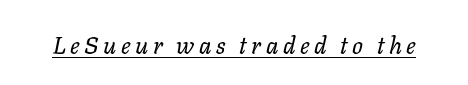
Each line of the rendering has a horizontal stroke beneath the glyphs. The face used here has a pronounced slope to its letters. Unbolded letterforms with no extra heft.
